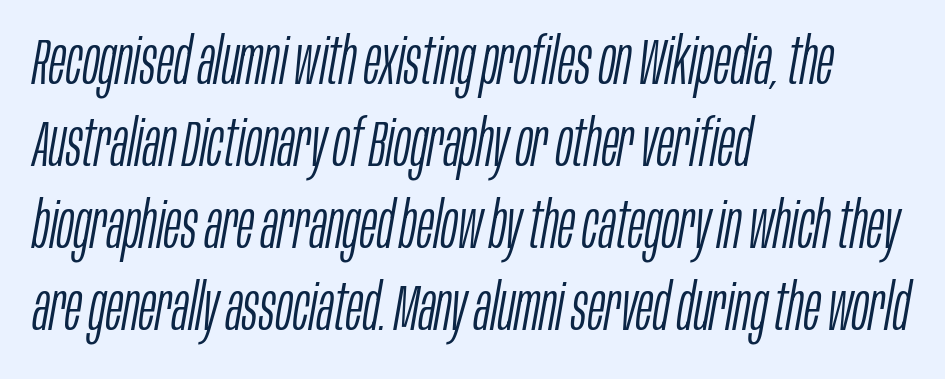
The image shows 64 px light, condensed type, italic (leaning right); set left-aligned, normal line spacing (1.28x), normal letter spacing, not underlined; low stroke contrast and a large x-height.
